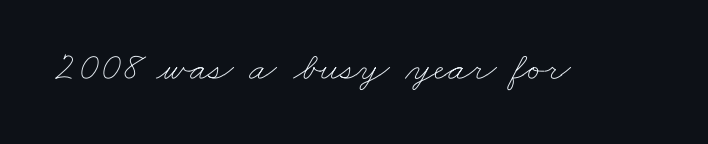
This sample has the flowing, uneven cadence of proportional lettering. Heft: none added — not bold. Plain, unruled lines of type. The letters sit at their default tracking, neither squeezed nor spread.
